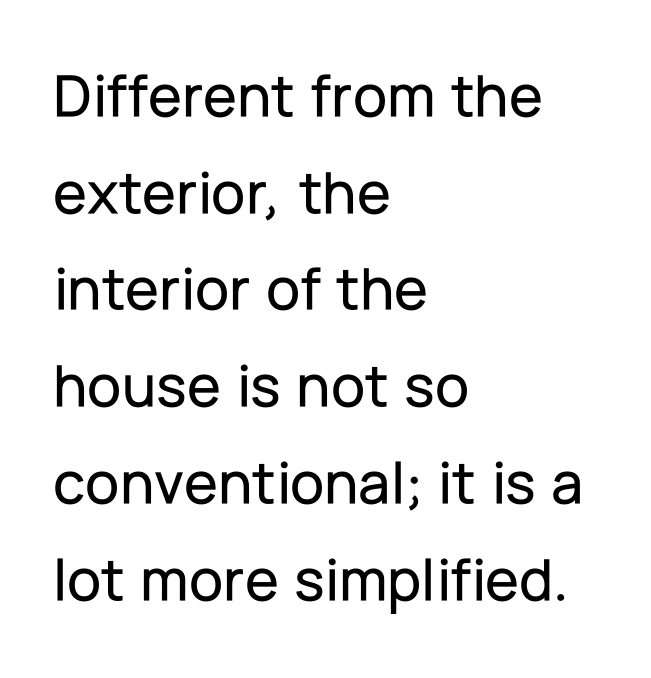
These lines are set flush left with a ragged right edge. Characters follow at the spacing the type designer built in. Unlike italic type, these characters show no tilt at all. This sample uses a sans-serif face.
